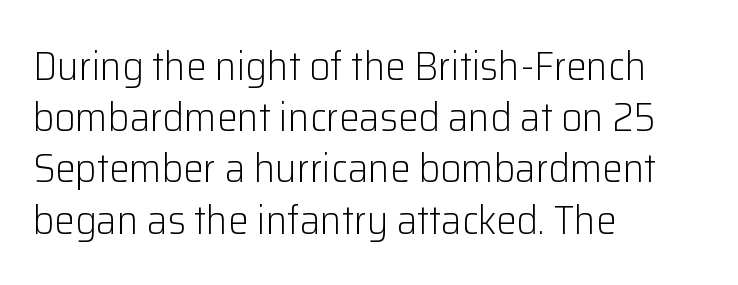
The image shows 41 px light sans-serif type, upright; set left-aligned, normal line spacing (1.25x), normal letter spacing, not underlined; low stroke contrast and a medium x-height.
